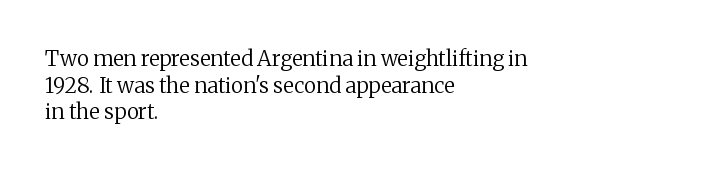
The image shows 21 px text type, upright; set left-aligned, normal line spacing (1.27x), normal letter spacing, not underlined.
